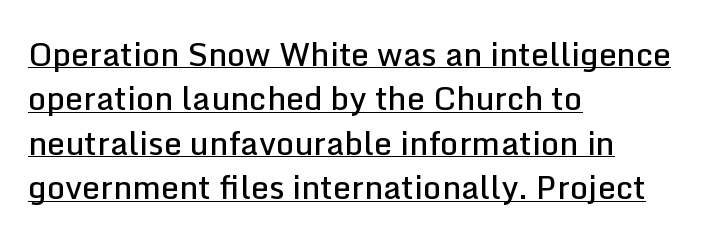
{"serif": "no", "italic": "no", "bold": "semi", "weight": "semibold", "width": "normal", "stroke_contrast": "low", "x_height": "medium", "monospaced": "no", "underline": "yes", "align": "left", "line_spacing": "normal", "line_spacing_ratio": 1.39, "letter_spacing": "normal", "letter_spacing_em": 0.0, "glyph_px": 32}
